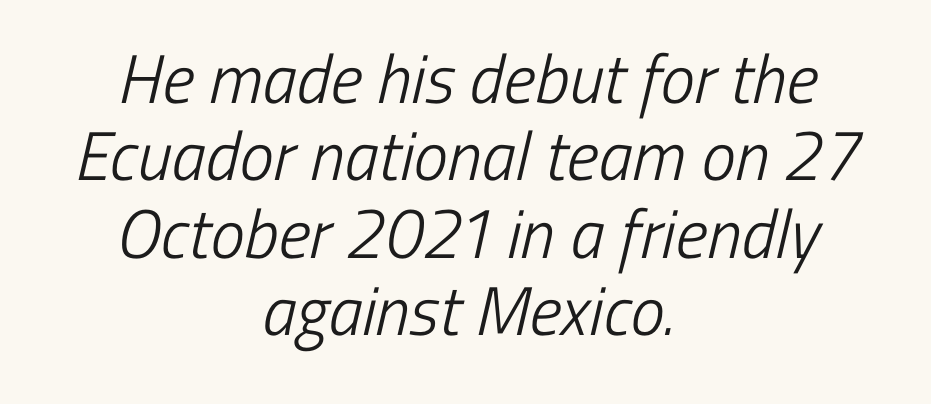
{"serif": "no", "bold": "no", "weight": "light", "width": "condensed", "stroke_contrast": "low", "x_height": "medium", "monospaced": "no", "underline": "no", "align": "center", "line_spacing": "tight", "line_spacing_ratio": 1.12, "letter_spacing": "normal", "letter_spacing_em": 0.0, "glyph_px": 69}
